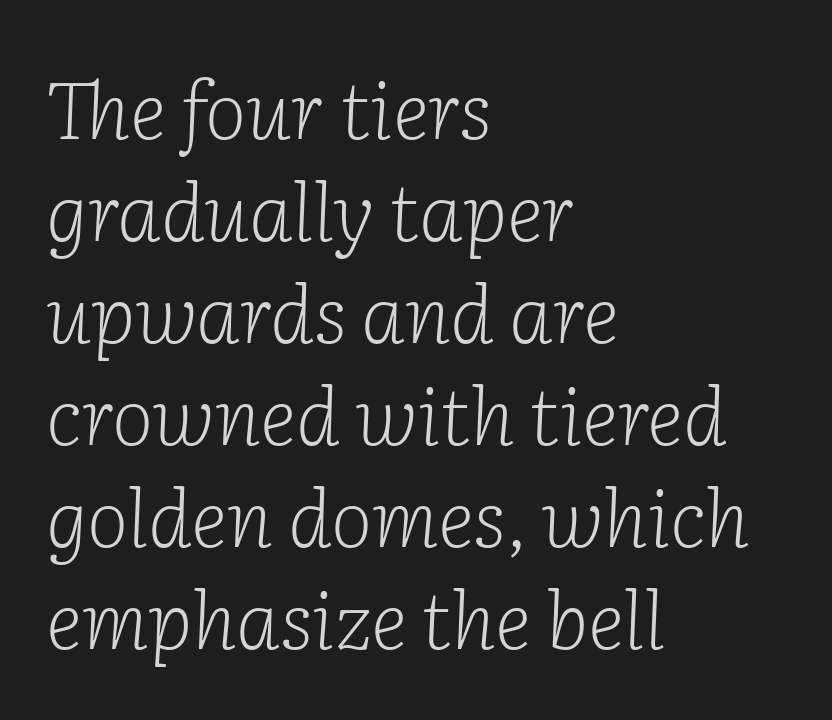
Q: Is the text bold? A: No.
Q: Is the text italic (slanted)? A: Yes, it leans right by about 2 degrees.
Q: Is the typeface a serif or a sans-serif typeface? A: Serif.
Q: Is the text underlined? A: No.
Q: How is the paragraph aligned? A: Left-aligned.
Q: Is the spacing between letters normal or unusually wide? A: Normal.
Q: Is the spacing between lines tight, normal or loose? A: Normal.
Q: Width (condensed, normal, or wide)? A: Normal.
Q: Stroke contrast? A: Low.
Q: x-height? A: Medium.
Q: Monospaced? A: No.
